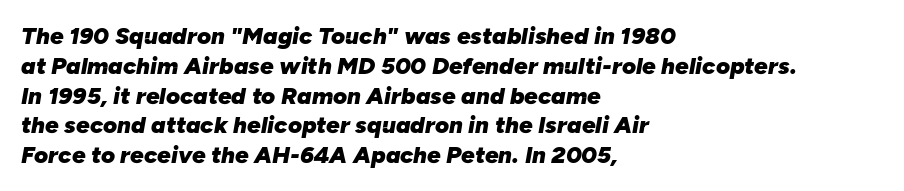
{"italic": "yes", "lean": "right", "slant_degrees": 10, "bold": "yes", "underline": "no", "align": "left", "line_spacing_ratio": 1.24, "letter_spacing": "normal", "letter_spacing_em": 0.0, "glyph_px": 24}
